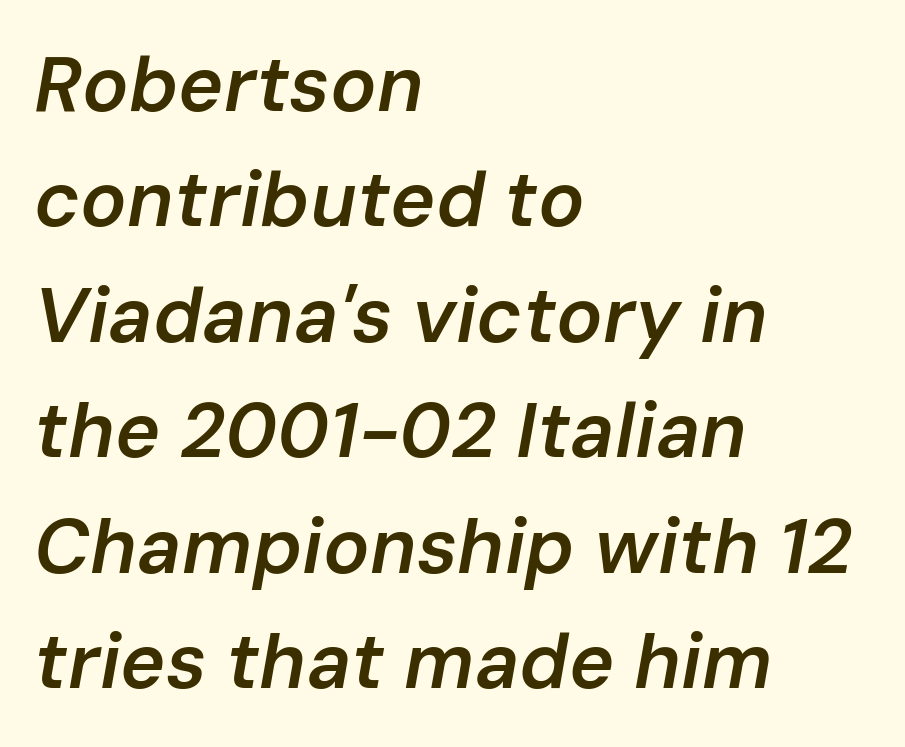
Q: Is the text bold? A: Semi-bold.
Q: Is the text italic (slanted)? A: Yes, it leans right by about 10 degrees.
Q: Is the text underlined? A: No.
Q: How is the paragraph aligned? A: Left-aligned.
Q: Is the spacing between letters normal or unusually wide? A: Normal.
Q: Is the spacing between lines tight, normal or loose? A: Normal.
Q: Width (condensed, normal, or wide)? A: Normal.
Q: Stroke contrast? A: Low.
Q: x-height? A: Medium.
Q: Monospaced? A: No.
